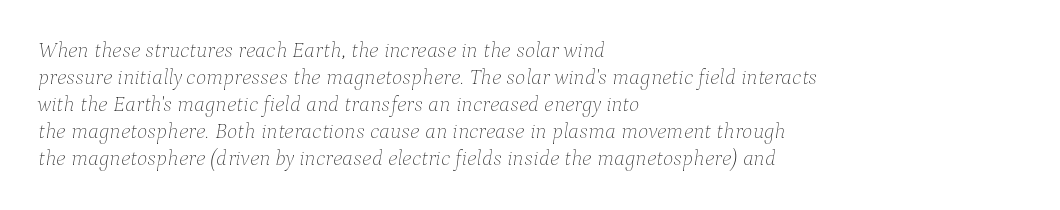
Q: Is the text bold? A: No.
Q: Is the text italic (slanted)? A: Yes, it leans right by about 9 degrees.
Q: Is the text underlined? A: No.
Q: How is the paragraph aligned? A: Left-aligned.
Q: Is the spacing between letters normal or unusually wide? A: Normal.
